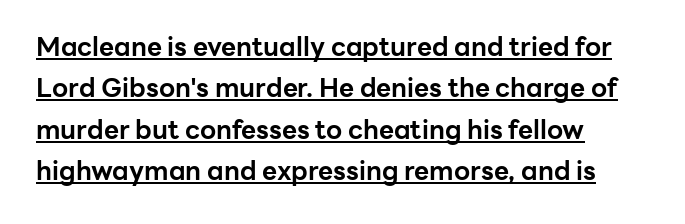
Q: Is the text bold? A: Yes.
Q: Is the text italic (slanted)? A: No, it is upright.
Q: Is the text underlined? A: Yes.
Q: How is the paragraph aligned? A: Left-aligned.
Q: Is the spacing between letters normal or unusually wide? A: Normal.
Q: Is the spacing between lines tight, normal or loose? A: Normal.
